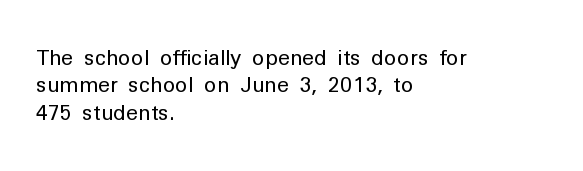
Reading down the block, your eye returns to a fixed left position each line. The weight tops out at a normal text grade. Interline gaps are of average width in this sample. The letters sit at their default tracking, neither squeezed nor spread.
